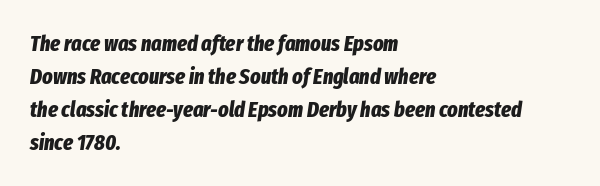
The rendering applies a slant to the glyphs. No extra tracking has been applied to these lines. The strip under each line holds only bare page. The leading is moderate, giving the passage an even texture. Compared with an ordinary text face, these strokes are far heavier — a full bold. Is the block centered? No — it sits flush against the left margin.
